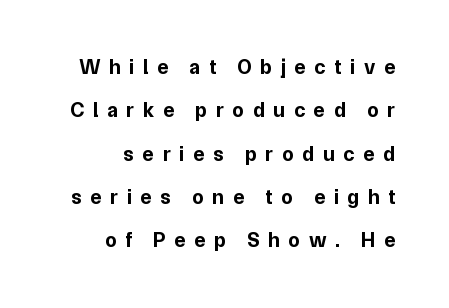
Airy leading. If you drew a line through each stem, it would be perfectly vertical. Students, note that the glyphs here are deliberately spaced far apart. Descenders hang freely into open space. Caption: bold face, heavy strokes.
